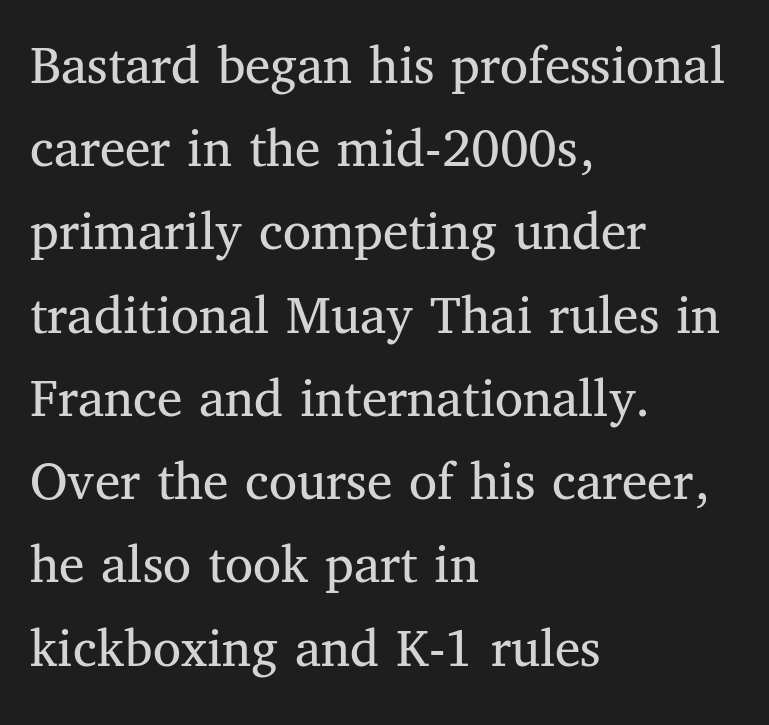
Q: Is the text bold? A: No.
Q: Is the text italic (slanted)? A: No, it is upright.
Q: Is the typeface a serif or a sans-serif typeface? A: Serif.
Q: Is the text underlined? A: No.
Q: How is the paragraph aligned? A: Left-aligned.
Q: Is the spacing between letters normal or unusually wide? A: Normal.
Q: Is the spacing between lines tight, normal or loose? A: Normal.
Q: Width (condensed, normal, or wide)? A: Normal.
Q: Stroke contrast? A: Medium.
Q: x-height? A: Medium.
Q: Monospaced? A: No.
